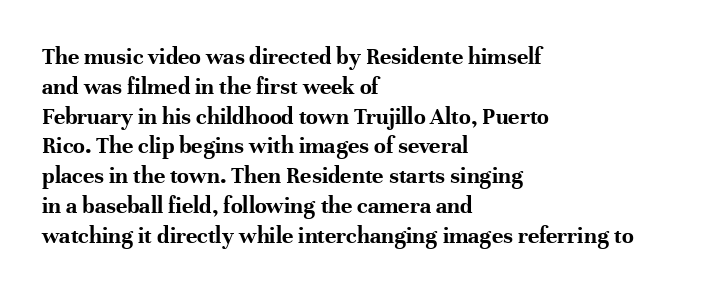
{"italic": "no", "bold": "yes", "underline": "no", "align": "left", "line_spacing_ratio": 1.24, "letter_spacing": "normal", "letter_spacing_em": 0.0, "glyph_px": 24}
